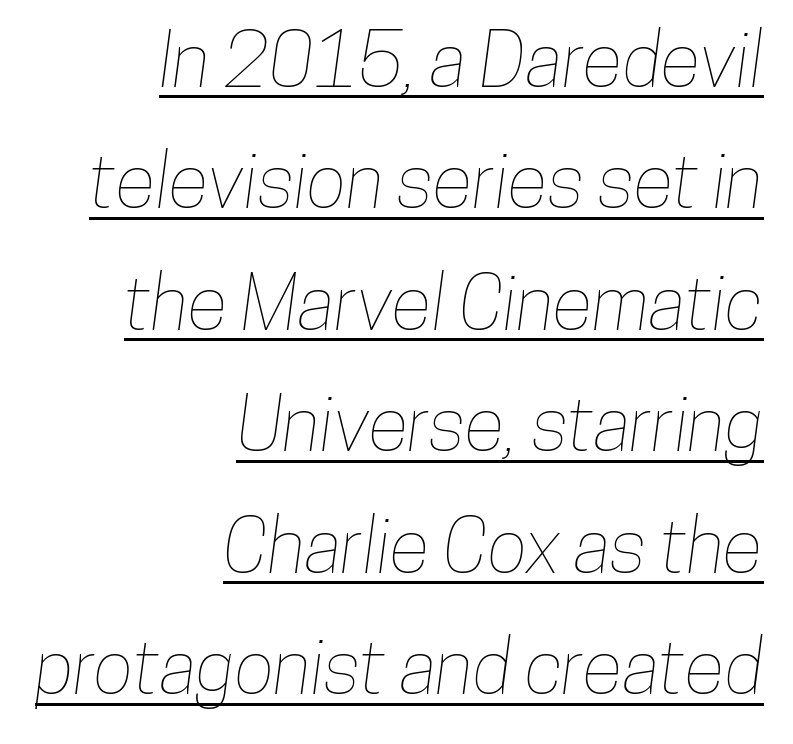
The image shows 75 px condensed type; set right-aligned, normal line spacing (1.62x), normal letter spacing, underlined; low stroke contrast and a medium x-height.
